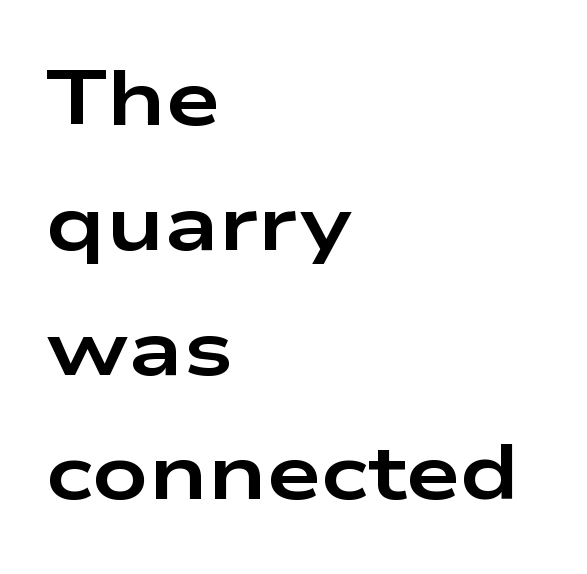
The image shows 78 px bold, wide sans-serif type, upright; set left-aligned, normal line spacing (1.6x), normal letter spacing, not underlined; low stroke contrast and a medium x-height.
